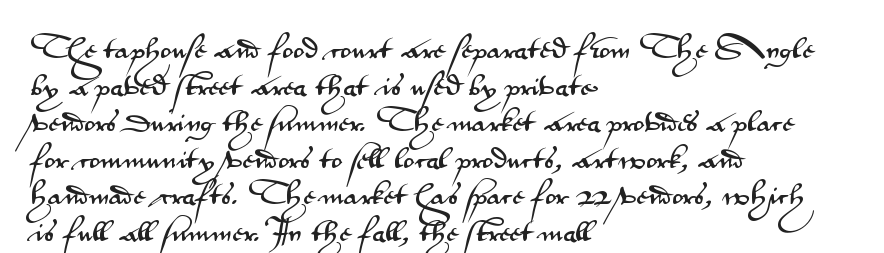
Q: Is the text italic (slanted)? A: Yes.
Q: Is the text underlined? A: No.
Q: How is the paragraph aligned? A: Left-aligned.
Q: Is the spacing between letters normal or unusually wide? A: Normal.
Q: Is the spacing between lines tight, normal or loose? A: Normal.
